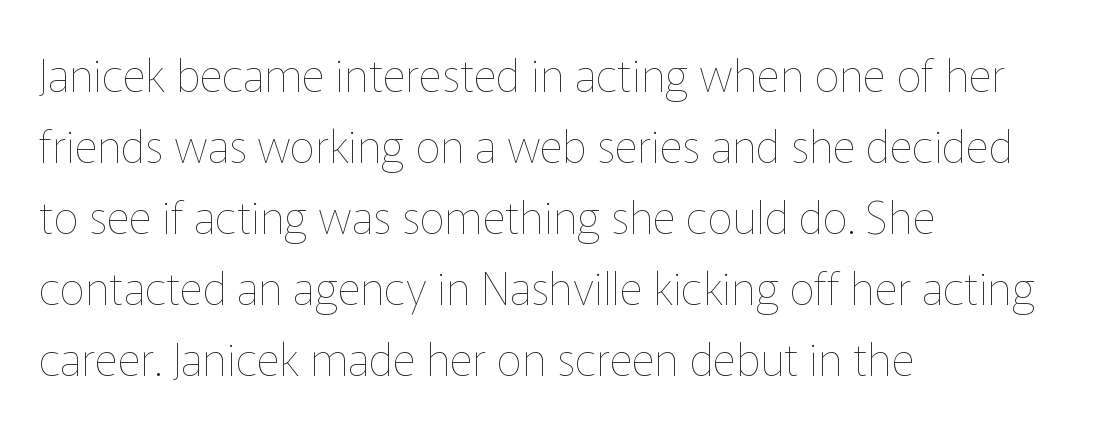
You could not count columns in this text — the font is proportionally spaced. Characters follow at the spacing the type designer built in. The specimen reads as upright at a glance. Whoever set this chose a conventional vertical rhythm. The face looks like a standard text weight, possibly lighter.
